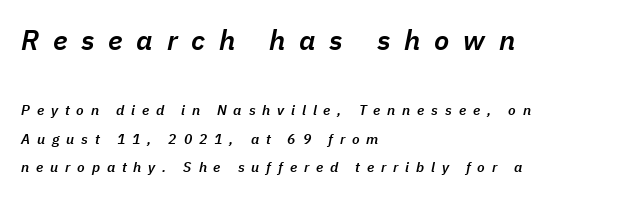
The face used here appears at its bigger size in the upper chunk. Notice the strokes are somewhat thickened but not fully heavy: this is a semibold. Think of a printed novel: that variable character pitch is what you see here. A bare baseline throughout the passage. Emphasis-style slanted type is in use.
